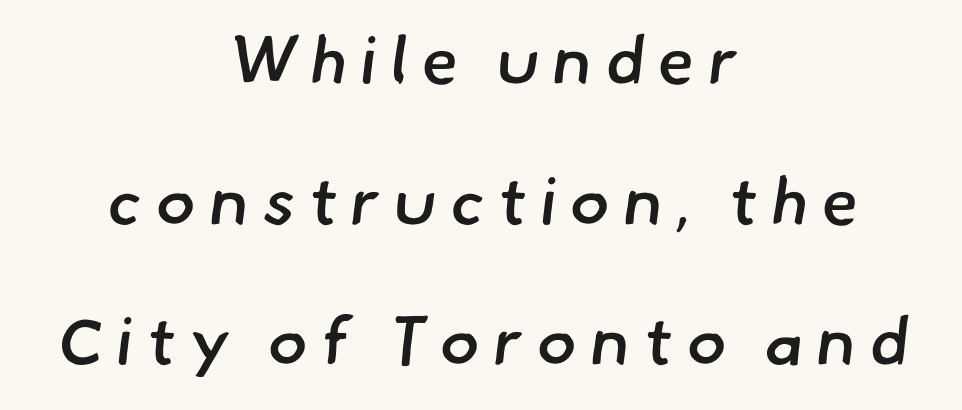
The image shows 67 px semibold sans-serif type; set centered, loose line spacing (2.1x), unusually wide letter spacing (+0.2 em), not underlined; low stroke contrast and a small x-height.
